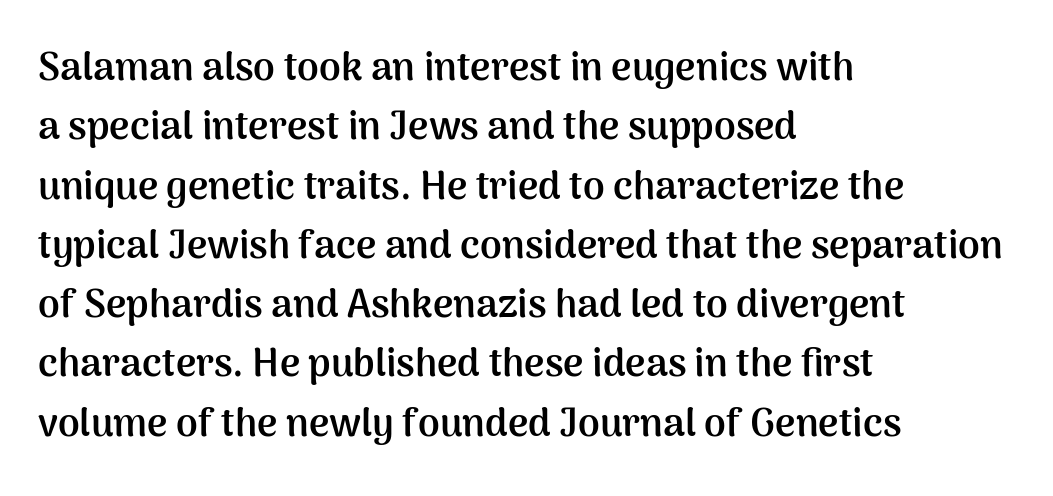
{"serif": "no", "italic": "no", "bold": "yes", "weight": "semibold", "width": "normal", "stroke_contrast": "medium", "x_height": "medium", "monospaced": "no", "underline": "no", "align": "left", "line_spacing": "normal", "line_spacing_ratio": 1.52, "letter_spacing": "normal", "letter_spacing_em": 0.0, "glyph_px": 39}
